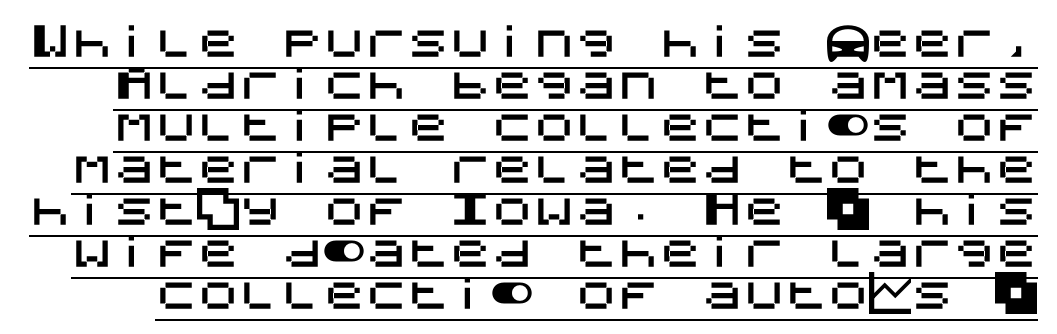
Q: Is the text italic (slanted)? A: No, it is upright.
Q: Is the typeface a serif or a sans-serif typeface? A: Sans-serif.
Q: Is the text underlined? A: Yes.
Q: Is the spacing between letters normal or unusually wide? A: Normal.
Q: Is the spacing between lines tight, normal or loose? A: Tight.
Q: Width (condensed, normal, or wide)? A: Normal.
Q: Stroke contrast? A: Medium.
Q: x-height? A: Large.
